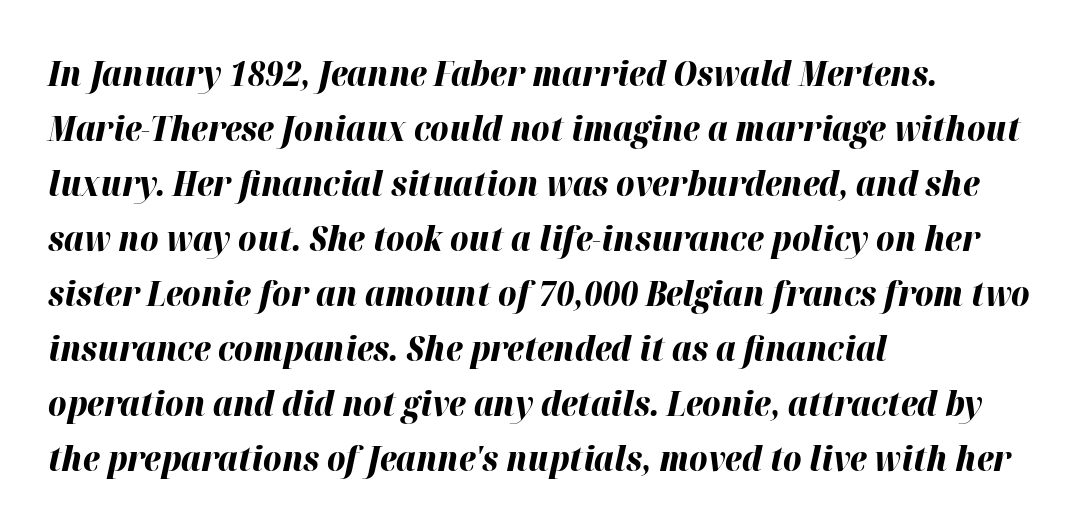
The image shows 35 px bold type, italic (leaning right); set left-aligned, normal line spacing (1.57x), normal letter spacing, not underlined; high stroke contrast and a medium x-height.
